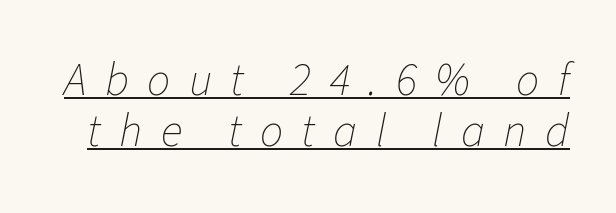
The image shows 46 px thin type, italic (leaning right); set tight line spacing (1.11x), unusually wide letter spacing (+0.4 em), underlined; low stroke contrast and a medium x-height.
